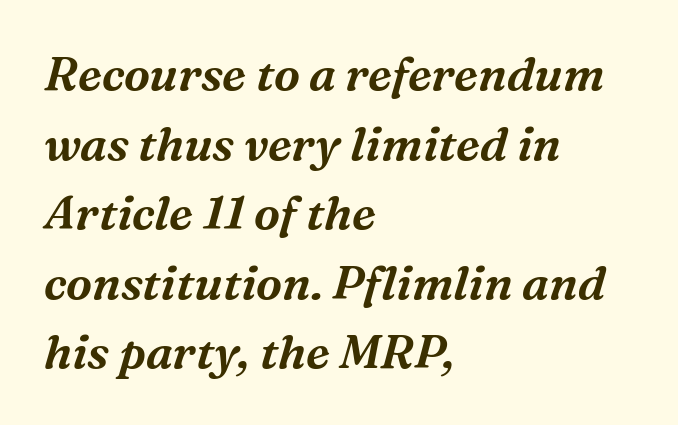
The image shows 47 px serif type, italic (leaning right); set left-aligned, normal line spacing (1.48x), normal letter spacing, not underlined; medium stroke contrast and a medium x-height.
